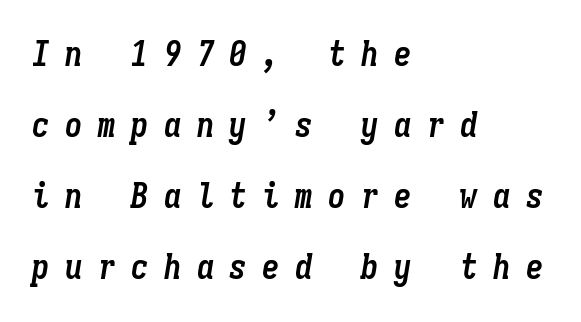
The image shows 35 px semibold, condensed type, italic (leaning right), monospaced; set left-aligned, loose line spacing (2.03x), unusually wide letter spacing (+0.44 em), not underlined; low stroke contrast and a medium x-height.
